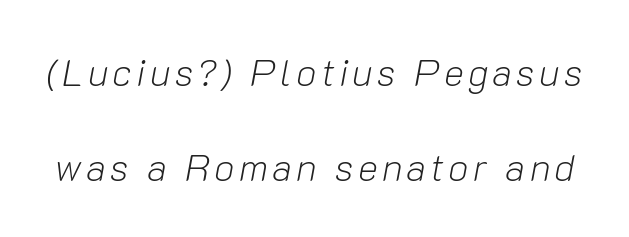
The baseline area is clear. Successive baselines arrive slowly, with a big drop between each. Here the designer chose a conventional face with non-uniform glyph widths. Heft: none added — not bold. Style check: oblique.
